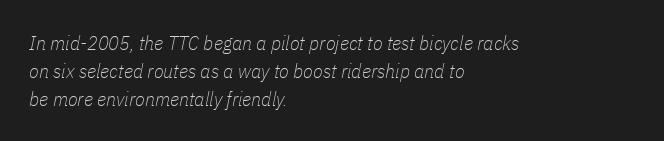
The axis of the letterforms is tilted away from vertical. Descender tails drop into unmarked territory. Look at the tracking — it's just the regular setting, nothing added. One glance says typical: line gaps are just what's usual. Weight: in the light-to-regular range. These lines are set flush left with a ragged right edge.
